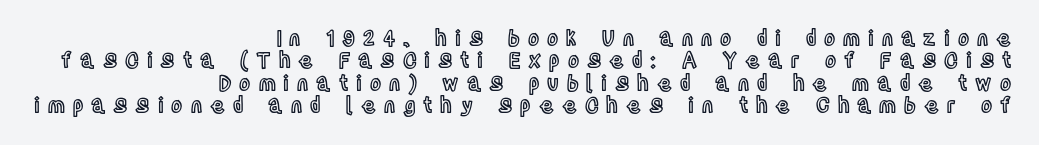
Reading down the block, your eye finds every line finishing at a fixed right position. Here the glyphs are tracked loosely, breaking word shapes into spaced letters. Quick note: interline space is minimal. Rule under the text: the space is simply empty. When letters stand straight like this, we call the style roman or upright.
